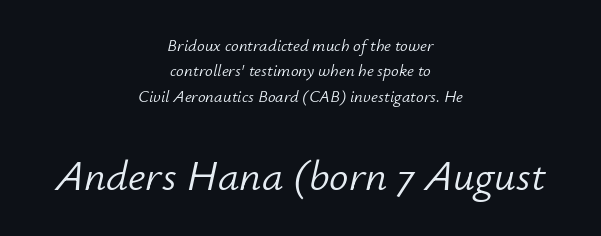
Q: Is the text bold? A: No.
Q: Is the text italic (slanted)? A: Yes, it leans right by about 12 degrees.
Q: Is the text underlined? A: No.
Q: How is the paragraph aligned? A: Centered.
Q: Is the spacing between letters normal or unusually wide? A: Normal.
Q: Is the spacing between lines tight, normal or loose? A: Normal.
Q: Which block of text is set in a larger size, the first (top) or the second (bottom)? A: The second (bottom) one.
Q: Width (condensed, normal, or wide)? A: Normal.
Q: Stroke contrast? A: Low.
Q: x-height? A: Small.
Q: Monospaced? A: No.
